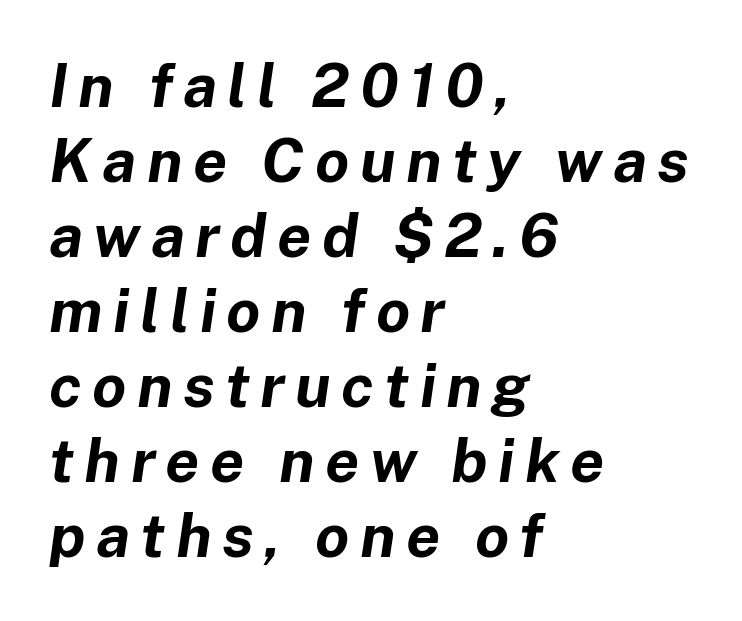
Q: Is the text bold? A: Yes.
Q: Is the text italic (slanted)? A: Yes, it leans right by about 8 degrees.
Q: Is the text underlined? A: No.
Q: How is the paragraph aligned? A: Left-aligned.
Q: Width (condensed, normal, or wide)? A: Normal.
Q: Stroke contrast? A: Low.
Q: x-height? A: Medium.
Q: Monospaced? A: No.
